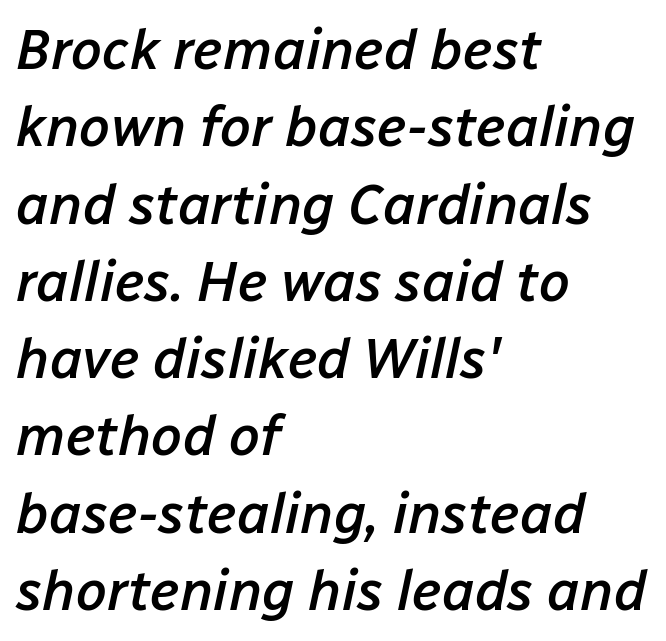
The tracking reads as untouched default to a designer's eye. Compared with typical paragraphs, the rows here are spaced about the same. Slant detected: the letters are inclined. The rag falls on the right side of this text block.
